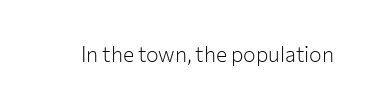
The passage shown is not underscored anywhere. The font's upright variant was chosen for this text. Stems here are at most as thick as an everyday book face. Observe the ordinary spacing: letters are neighbours, not strangers.
